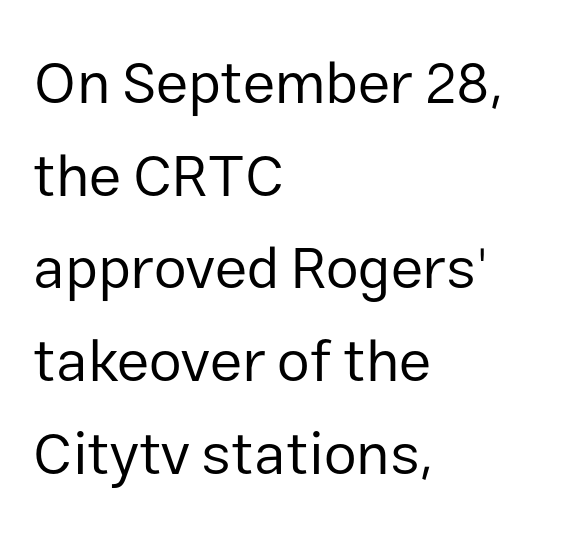
Q: Is the text bold? A: No.
Q: Is the text italic (slanted)? A: No, it is upright.
Q: Is the typeface a serif or a sans-serif typeface? A: Sans-serif.
Q: Is the text underlined? A: No.
Q: How is the paragraph aligned? A: Left-aligned.
Q: Is the spacing between letters normal or unusually wide? A: Normal.
Q: Is the spacing between lines tight, normal or loose? A: Normal.
Q: Width (condensed, normal, or wide)? A: Normal.
Q: Stroke contrast? A: Low.
Q: x-height? A: Medium.
Q: Monospaced? A: No.
